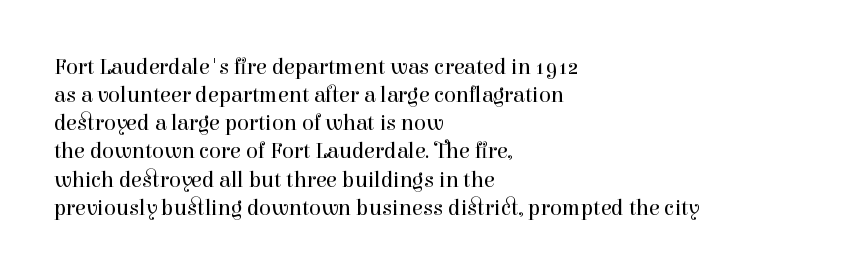
The image shows 22 px text type, upright; set left-aligned, normal line spacing (1.28x), normal letter spacing, not underlined.
